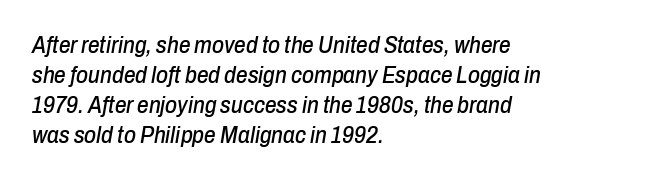
The image shows 23 px text type, italic (leaning right); set left-aligned, normal line spacing (1.31x), normal letter spacing, not underlined.
